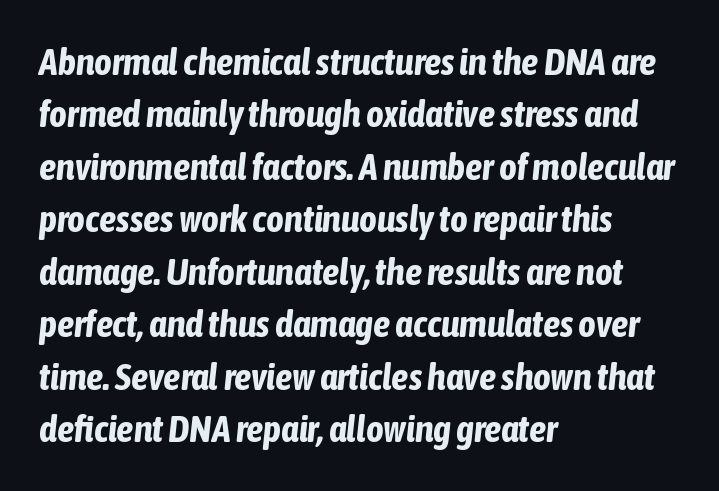
Q: Is the text bold? A: Yes.
Q: Is the text italic (slanted)? A: Yes, it leans right by about 6 degrees.
Q: Is the text underlined? A: No.
Q: How is the paragraph aligned? A: Left-aligned.
Q: Is the spacing between letters normal or unusually wide? A: Normal.
Q: Is the spacing between lines tight, normal or loose? A: Normal.
Q: Width (condensed, normal, or wide)? A: Condensed.
Q: Stroke contrast? A: Low.
Q: x-height? A: Medium.
Q: Monospaced? A: No.
